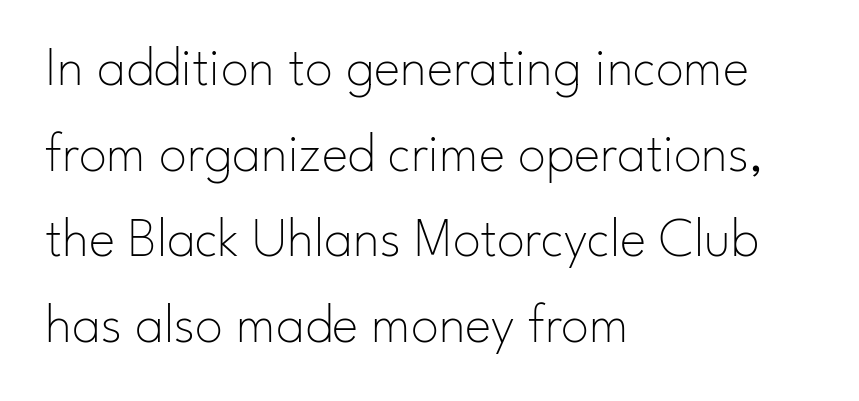
The lines sit at an ordinary, default distance from one another. Italic: no, the glyphs are upright roman. Font category for this specimen: sans-serif. Nothing heavy about these letters — not bold at all. Compared with typical body copy, the letter spacing here is the same. Casual observation: everything's shoved over to the left.
